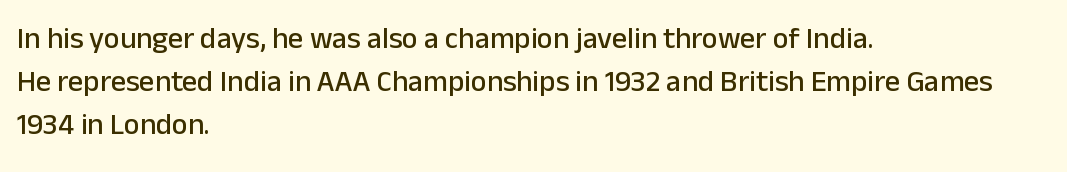
{"serif": "no", "italic": "no", "width": "normal", "stroke_contrast": "low", "x_height": "medium", "monospaced": "no", "underline": "no", "align": "left", "line_spacing": "normal", "line_spacing_ratio": 1.43, "letter_spacing": "normal", "letter_spacing_em": 0.0, "glyph_px": 30}
